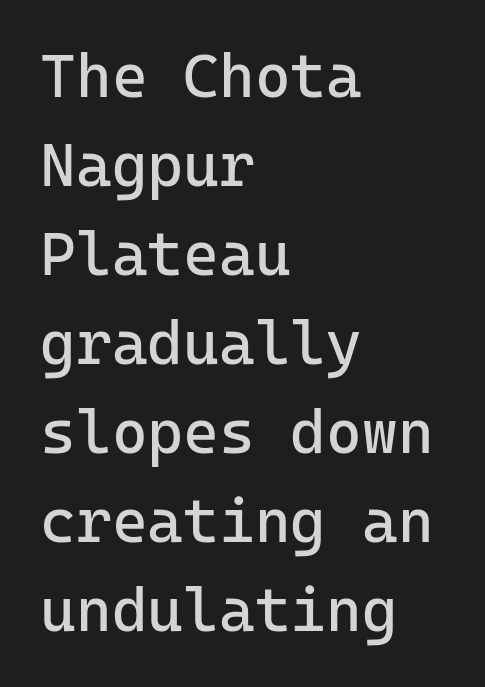
Q: Is the text bold? A: No.
Q: Is the text italic (slanted)? A: No, it is upright.
Q: Is the typeface a serif or a sans-serif typeface? A: Sans-serif.
Q: Is the text underlined? A: No.
Q: How is the paragraph aligned? A: Left-aligned.
Q: Is the spacing between letters normal or unusually wide? A: Normal.
Q: Is the spacing between lines tight, normal or loose? A: Normal.
Q: Width (condensed, normal, or wide)? A: Normal.
Q: Stroke contrast? A: Low.
Q: x-height? A: Medium.
Q: Monospaced? A: Yes.
